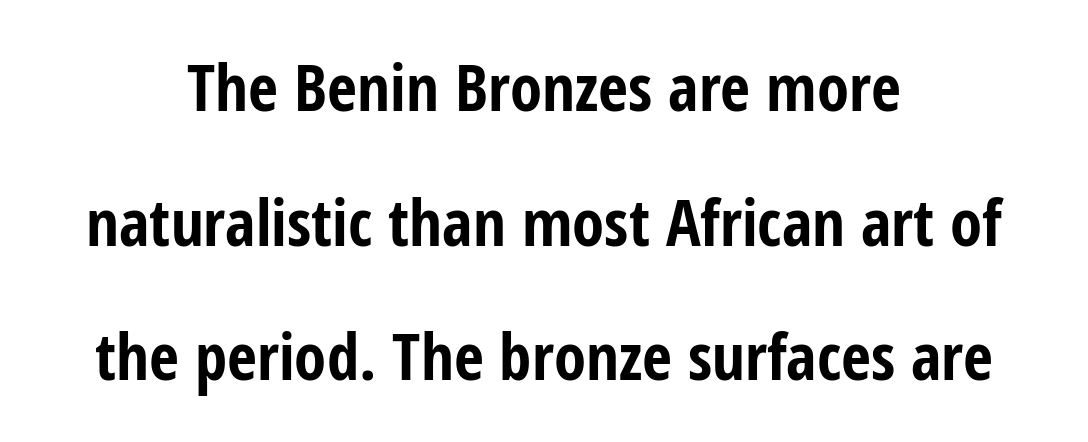
Standard letterfit; no display-style spreading of the glyphs. Vertical strokes here are truly vertical. Each new line begins a long way beneath the previous one. You could not count columns in this text — the font is proportionally spaced. Serif or sans? Sans — the stroke terminals are bare.
